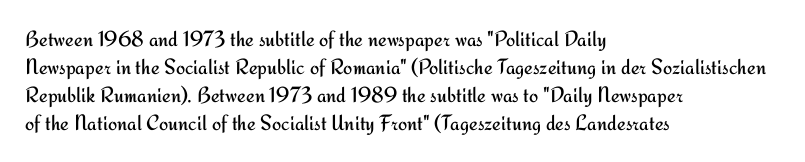
{"italic": "no", "bold": "no", "underline": "no", "align": "left", "line_spacing": "normal", "line_spacing_ratio": 1.28, "letter_spacing": "normal", "letter_spacing_em": 0.0, "glyph_px": 22}
